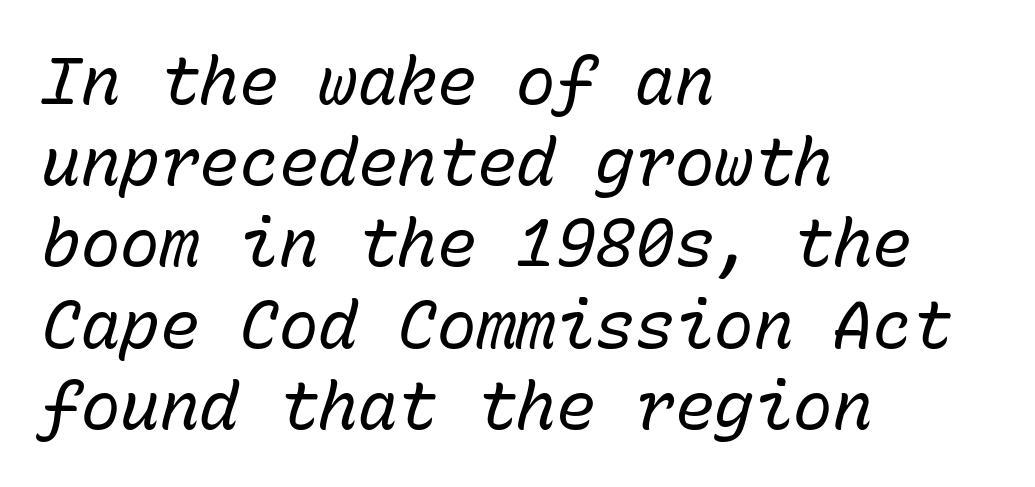
The font sits on the lighter half of the weight spectrum, regular included. Notice how the stems are inclined rather than vertical — that's the hallmark of italics. The string is rendered with underlining switched off. Each line starts at the same left margin while the right side varies. The face used here is rendered with its standard letterfit. The rendering uses typewriter-style spacing with identical character cells.
